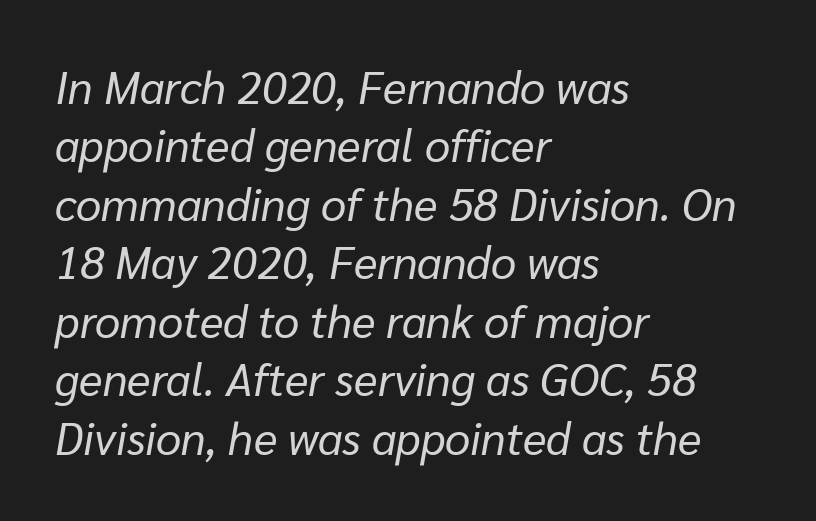
The image shows 45 px regular-weight type, italic (leaning right); set left-aligned, normal line spacing (1.3x), normal letter spacing, not underlined; low stroke contrast and a medium x-height.
